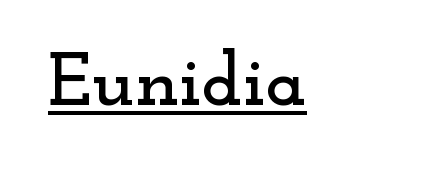
The image shows 76 px wide serif type, upright; set normal letter spacing, underlined; low stroke contrast and a small x-height.
